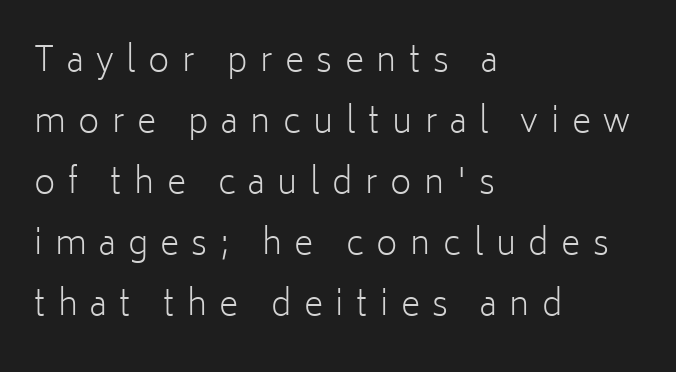
Q: Is the text bold? A: No.
Q: Is the text italic (slanted)? A: No, it is upright.
Q: Is the typeface a serif or a sans-serif typeface? A: Sans-serif.
Q: Is the text underlined? A: No.
Q: How is the paragraph aligned? A: Left-aligned.
Q: Is the spacing between letters normal or unusually wide? A: Unusually wide.
Q: Width (condensed, normal, or wide)? A: Normal.
Q: Stroke contrast? A: Low.
Q: x-height? A: Medium.
Q: Monospaced? A: No.
